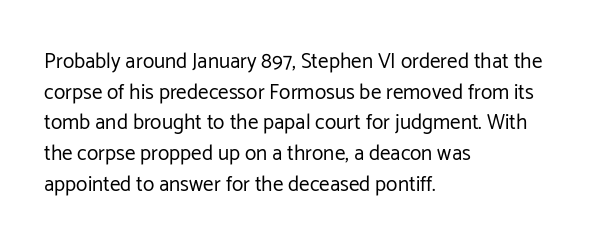
The image shows 21 px text type, upright; set left-aligned, normal line spacing (1.46x), normal letter spacing, not underlined.
